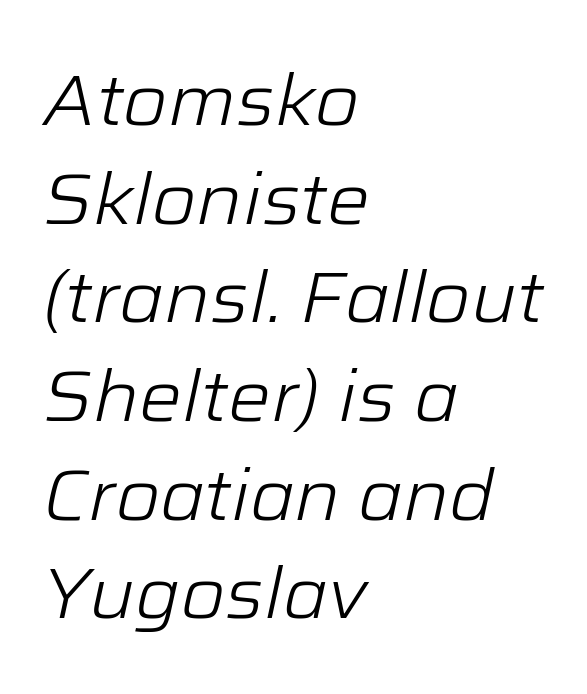
{"italic": "yes", "lean": "right", "slant_degrees": 12, "bold": "no", "weight": "light", "width": "normal", "stroke_contrast": "low", "x_height": "medium", "monospaced": "no", "underline": "no", "align": "left", "line_spacing": "normal", "line_spacing_ratio": 1.37, "letter_spacing": "normal", "letter_spacing_em": 0.0, "glyph_px": 72}
